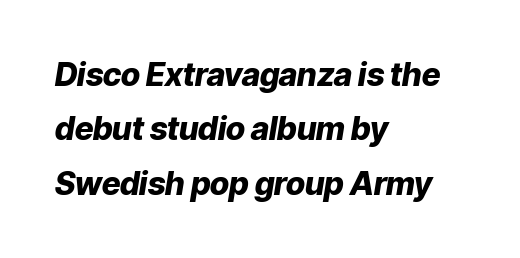
Look at the stroke-to-counter ratio: heavy, a bold. Honestly, there is no underline to notice here at all. Horizontal bands of white between lines are of average thickness. A typesetter would call this proportional, since set widths differ per character.
